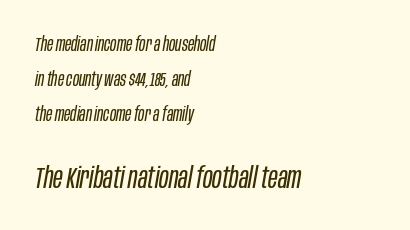
Q: Is the text bold? A: No.
Q: Is the text italic (slanted)? A: Yes, it leans right by about 10 degrees.
Q: Is the text underlined? A: No.
Q: How is the paragraph aligned? A: Left-aligned.
Q: Is the spacing between letters normal or unusually wide? A: Normal.
Q: Which block of text is set in a larger size, the first (top) or the second (bottom)? A: The second (bottom) one.
Q: Width (condensed, normal, or wide)? A: Condensed.
Q: Stroke contrast? A: Low.
Q: x-height? A: Large.
Q: Monospaced? A: No.
